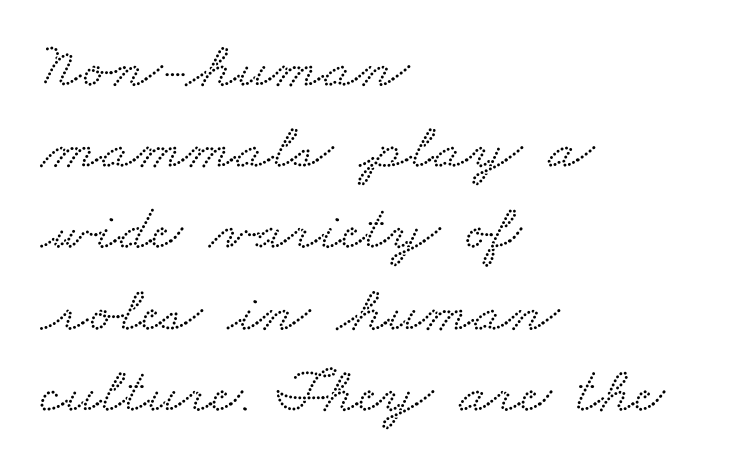
The image shows 66 px wide type; set left-aligned, line spacing 1.23x, normal letter spacing, not underlined; low stroke contrast and a small x-height.
